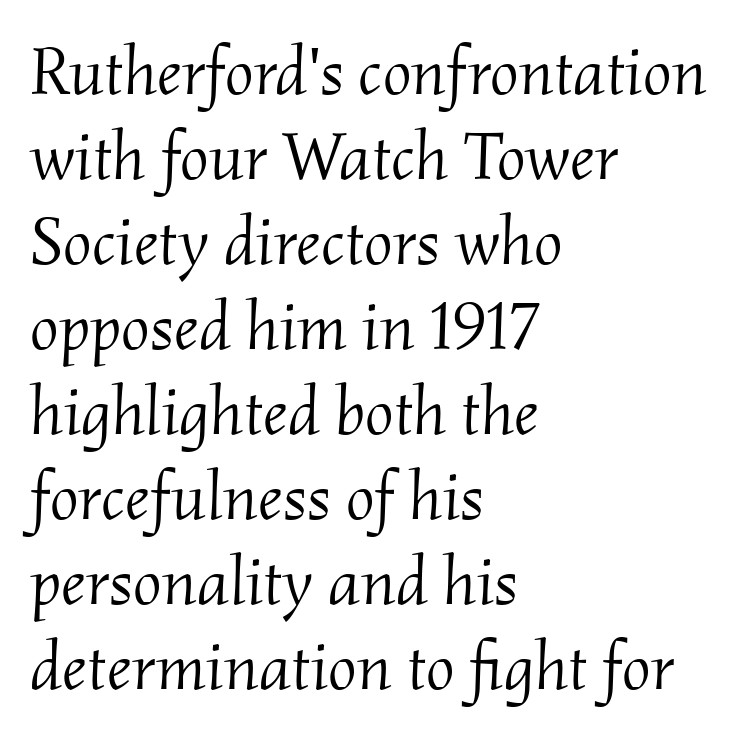
Examine the stroke ends and you'll spot serifs. In terms of leading, this rendering sits right in the middle. Check under the words: just untouched page. This rendering uses left alignment, leaving the right contour irregular.
